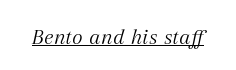
The image shows 23 px text type, italic (leaning right); set normal letter spacing, underlined.
